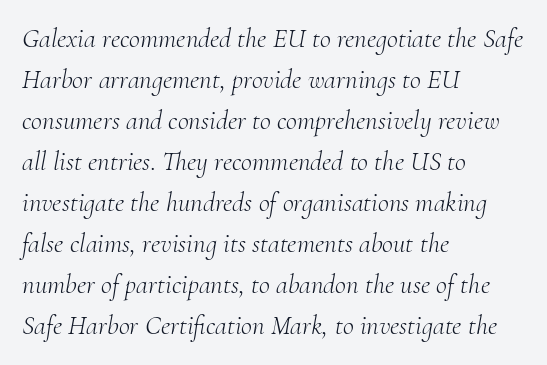
Italic: yes, the glyphs are oblique. Does the copy run flush right? No — it runs flush left. Underline: absent. Vertically, the passage feels balanced, rows spaced as you'd expect. The letters sit at their default tracking, neither squeezed nor spread.
